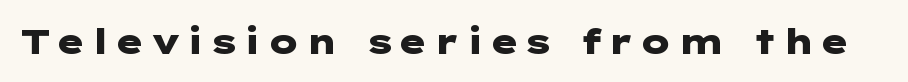
{"serif": "no", "italic": "no", "bold": "yes", "weight": "heavy", "width": "wide", "stroke_contrast": "low", "x_height": "medium", "underline": "no", "glyph_px": 35}
